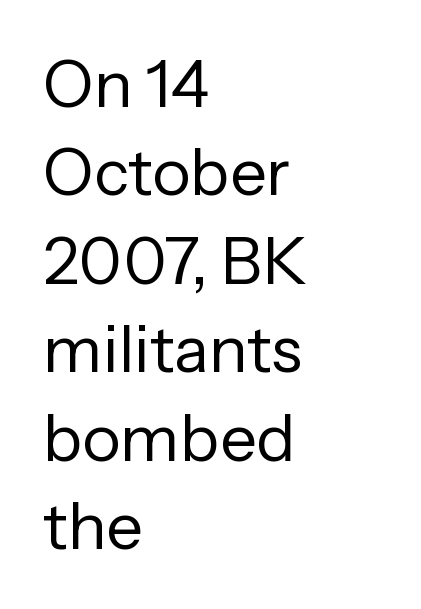
{"serif": "no", "italic": "no", "bold": "no", "weight": "regular", "width": "normal", "stroke_contrast": "low", "x_height": "medium", "monospaced": "no", "underline": "no", "align": "left", "line_spacing": "normal", "line_spacing_ratio": 1.36, "letter_spacing": "normal", "letter_spacing_em": 0.0, "glyph_px": 65}
